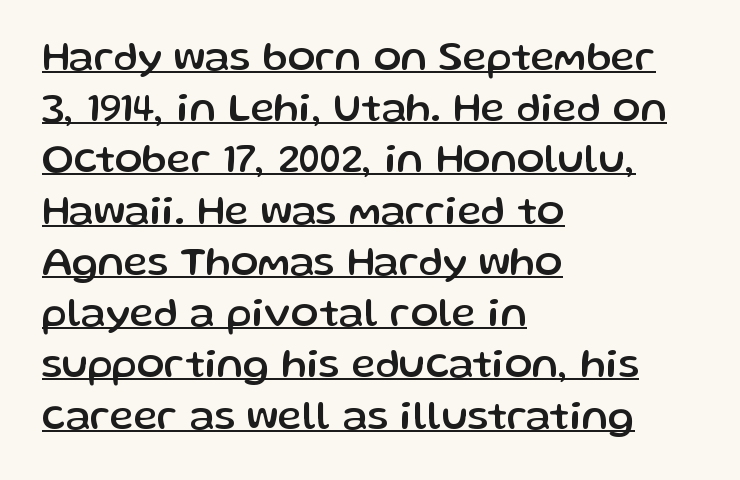
Q: Is the text italic (slanted)? A: No, it is upright.
Q: Is the typeface a serif or a sans-serif typeface? A: Sans-serif.
Q: Is the text underlined? A: Yes.
Q: How is the paragraph aligned? A: Left-aligned.
Q: Is the spacing between letters normal or unusually wide? A: Normal.
Q: Is the spacing between lines tight, normal or loose? A: Normal.
Q: Width (condensed, normal, or wide)? A: Normal.
Q: Stroke contrast? A: Low.
Q: x-height? A: Medium.
Q: Monospaced? A: No.
